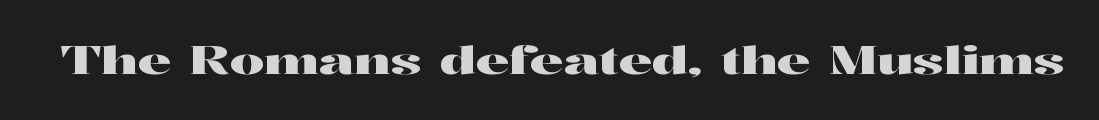
The image shows 38 px wide serif type, upright; set normal letter spacing, not underlined; high stroke contrast and a medium x-height.
